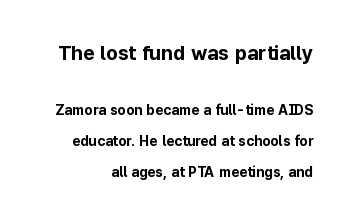
Q: Is the text bold? A: Yes.
Q: Is the text italic (slanted)? A: No, it is upright.
Q: Is the text underlined? A: No.
Q: How is the paragraph aligned? A: Right-aligned.
Q: Is the spacing between letters normal or unusually wide? A: Normal.
Q: Is the spacing between lines tight, normal or loose? A: Loose.
Q: Which block of text is set in a larger size, the first (top) or the second (bottom)? A: The first (top) one.
